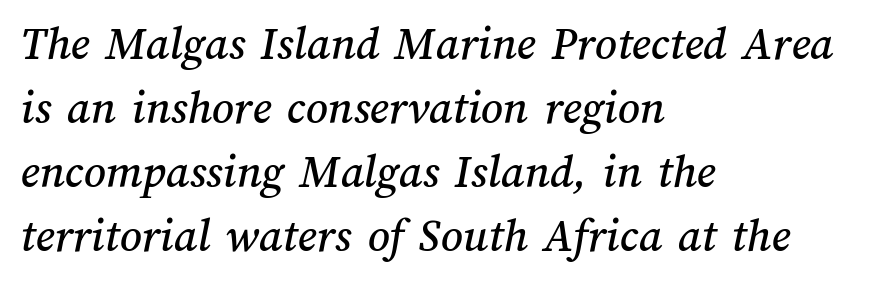
Q: Is the text underlined? A: No.
Q: How is the paragraph aligned? A: Left-aligned.
Q: Is the spacing between letters normal or unusually wide? A: Normal.
Q: Is the spacing between lines tight, normal or loose? A: Normal.
Q: Width (condensed, normal, or wide)? A: Normal.
Q: Stroke contrast? A: Medium.
Q: x-height? A: Medium.
Q: Monospaced? A: No.
